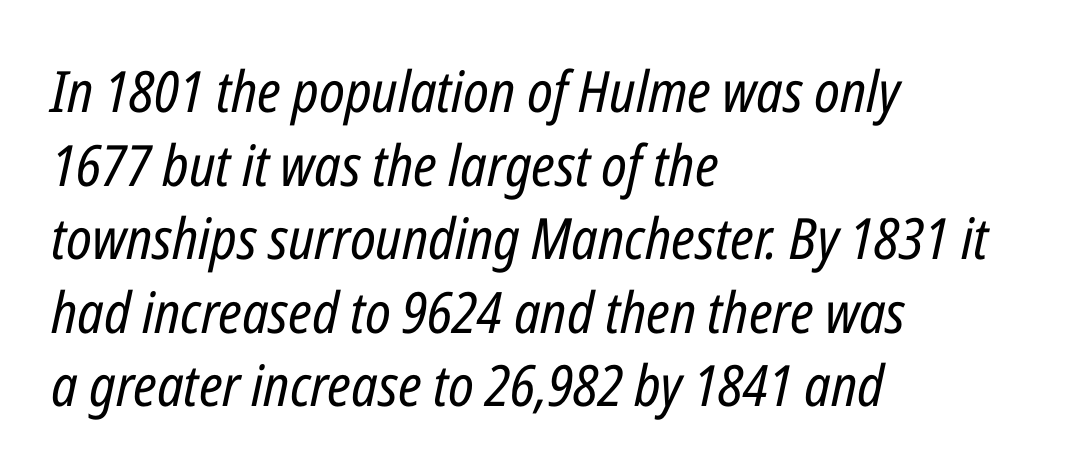
{"italic": "yes", "lean": "right", "slant_degrees": 12, "bold": "no", "weight": "regular", "width": "condensed", "stroke_contrast": "low", "x_height": "medium", "monospaced": "no", "underline": "no", "align": "left", "line_spacing": "normal", "line_spacing_ratio": 1.29, "letter_spacing": "normal", "letter_spacing_em": 0.0, "glyph_px": 57}
